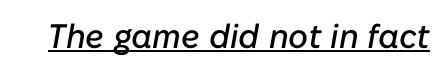
{"italic": "yes", "lean": "right", "slant_degrees": 10, "width": "normal", "stroke_contrast": "low", "x_height": "medium", "monospaced": "no", "underline": "yes", "letter_spacing": "normal", "letter_spacing_em": 0.0, "glyph_px": 34}
